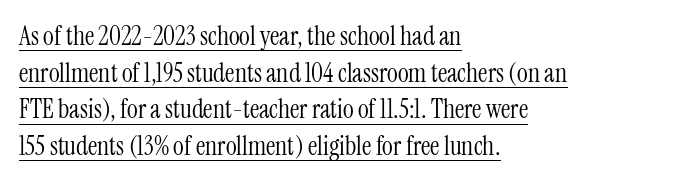
The image shows 26 px text type, upright; set left-aligned, normal line spacing (1.41x), normal letter spacing, underlined.
